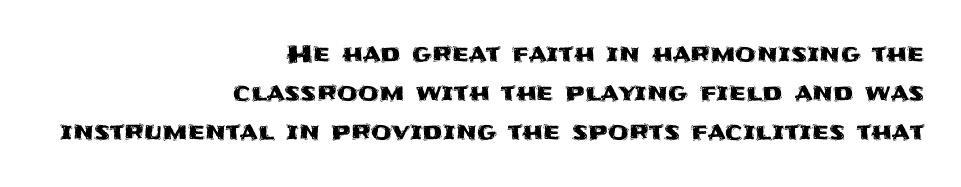
{"italic": "no", "underline": "no", "align": "right", "line_spacing": "normal", "line_spacing_ratio": 1.63, "letter_spacing": "normal", "letter_spacing_em": 0.0, "glyph_px": 24}
